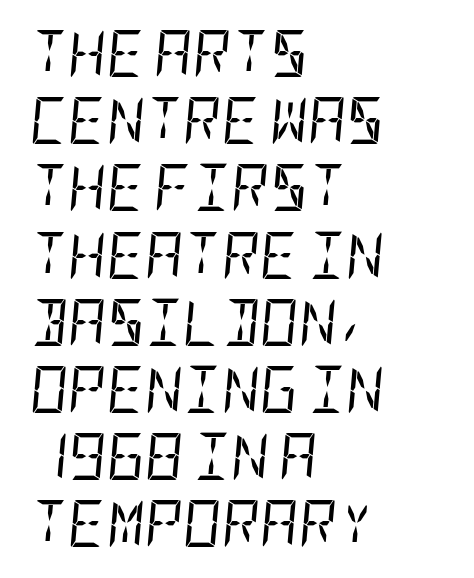
The gaps between neighbouring characters are ordinary and unremarkable. The rendering applies a slant to the glyphs. Compared with typical paragraphs, the rows here are spaced about the same. The cut favours lightness, reaching ordinary text weight at its darkest. Glance below the letters and you will spot only blank space. The compositor pushed each line to the left boundary.
